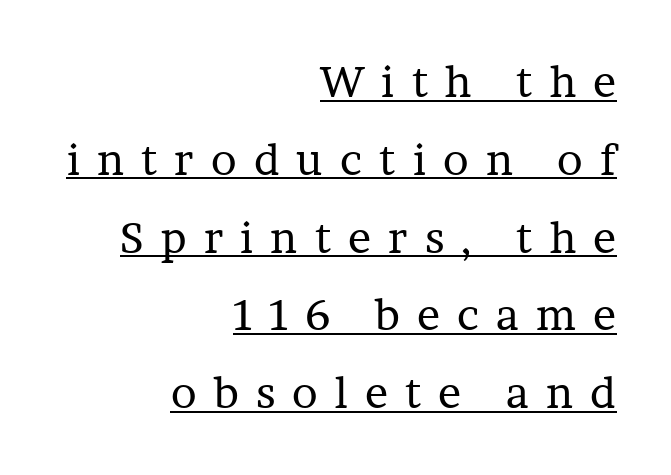
{"serif": "yes", "italic": "no", "bold": "no", "weight": "regular", "width": "normal", "stroke_contrast": "low", "x_height": "medium", "monospaced": "no", "underline": "yes", "align": "right", "line_spacing_ratio": 1.81, "letter_spacing": "wide", "letter_spacing_em": 0.4, "glyph_px": 43}
